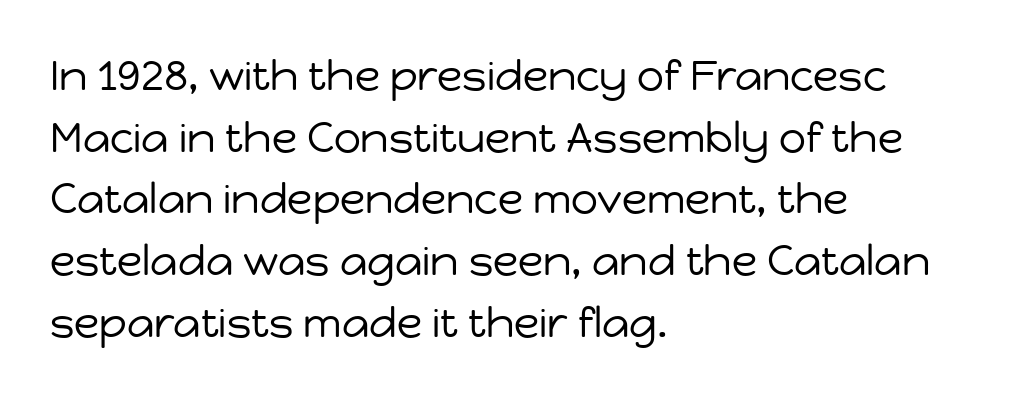
{"serif": "no", "italic": "no", "bold": "no", "weight": "regular", "width": "normal", "stroke_contrast": "low", "x_height": "medium", "monospaced": "no", "underline": "no", "align": "left", "line_spacing": "normal", "line_spacing_ratio": 1.47, "letter_spacing": "normal", "letter_spacing_em": 0.0, "glyph_px": 42}
